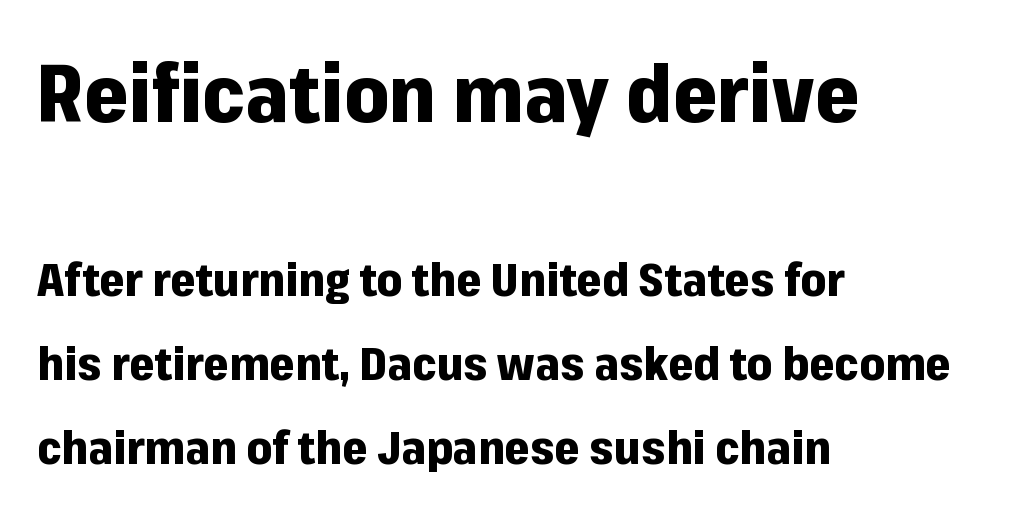
In terms of letterspacing, this is plain default setting. Large over small — that's the arrangement of the two blocks here. The setting favours the left margin, as ordinary paragraphs usually do. Proportional: the letters do not fall into vertical columns. Ascenders rise straight up at ninety degrees. The glyphs are unaccompanied by any horizontal stroke below them.
